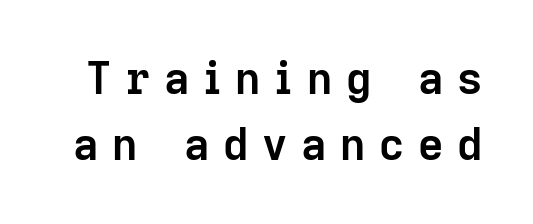
{"serif": "no", "italic": "no", "bold": "yes", "weight": "semibold", "width": "normal", "stroke_contrast": "low", "x_height": "medium", "monospaced": "no", "underline": "no", "line_spacing": "normal", "line_spacing_ratio": 1.5, "letter_spacing": "wide", "letter_spacing_em": 0.31, "glyph_px": 44}
